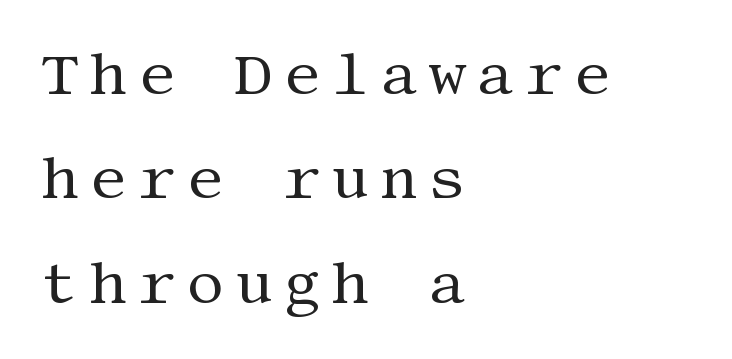
{"serif": "yes", "italic": "no", "bold": "no", "weight": "regular", "width": "normal", "stroke_contrast": "medium", "x_height": "large", "underline": "no", "align": "left", "line_spacing_ratio": 1.77, "glyph_px": 59}
